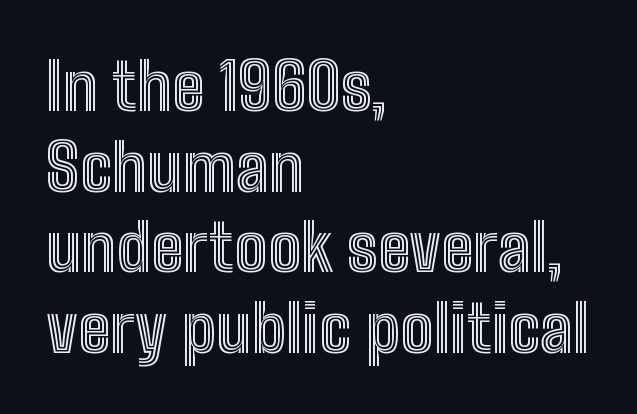
{"italic": "no", "width": "condensed", "x_height": "medium", "monospaced": "no", "underline": "no", "align": "left", "line_spacing_ratio": 1.22, "letter_spacing": "normal", "letter_spacing_em": 0.0, "glyph_px": 66}
